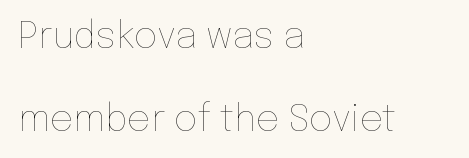
{"italic": "no", "bold": "no", "weight": "thin", "width": "normal", "stroke_contrast": "low", "x_height": "medium", "monospaced": "no", "underline": "no", "align": "left", "line_spacing": "loose", "line_spacing_ratio": 2.23, "letter_spacing": "normal", "letter_spacing_em": 0.0, "glyph_px": 37}
